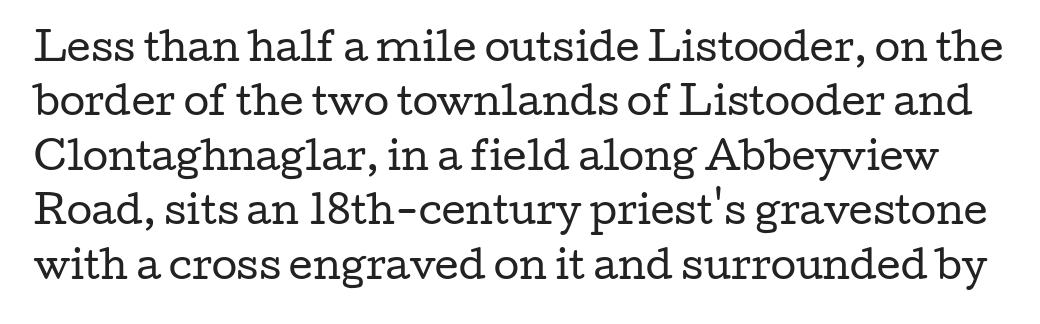
The image shows 37 px regular-weight, wide serif type, upright; set normal line spacing (1.47x), normal letter spacing, not underlined; low stroke contrast and a medium x-height.
